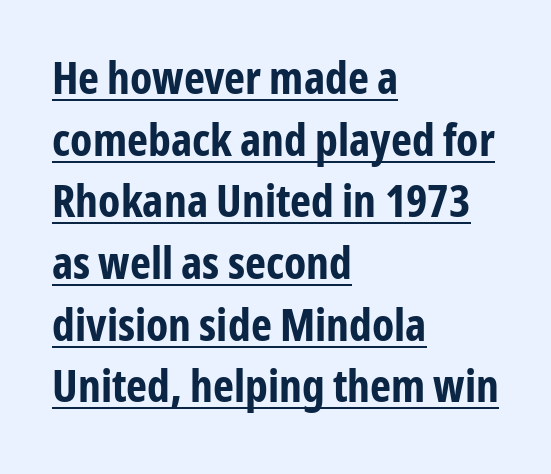
Italic: no, the glyphs are upright roman. The passage shown is typed in a proportional face where columns would drift. Reading down the block, your eye returns to a fixed left position each line. A baseline rule has been typeset under these characters. On the weight axis this lands at bold, roughly 700. Letterform terminals end flat and unadorned throughout the passage.
